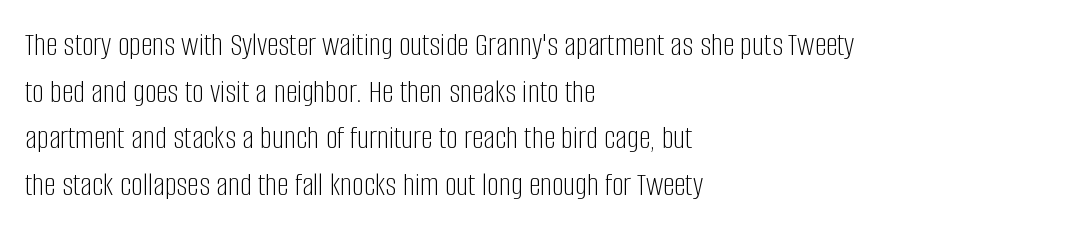
The specimen omits any rule beneath the text block's lines. These lines stack with their left ends in a neat column. Rows of type keep a routine distance in the vertical direction. Inter-character spacing is left at the font's built-in metrics. A quiet, ordinary-to-light weight characterises the typeface. The font's upright variant was chosen for this text.
